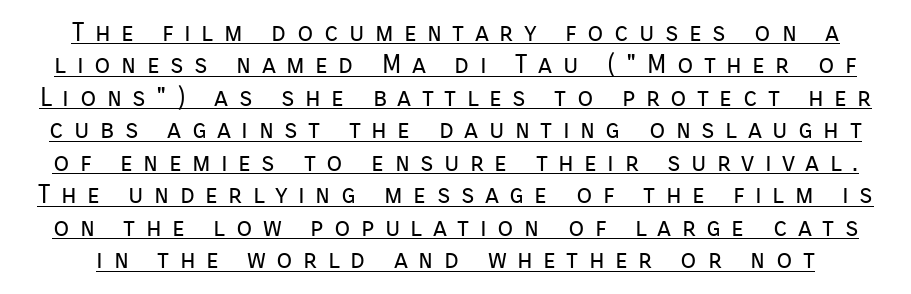
A typesetter would call this heavily tracked-out type. Evenly set lines give the paragraph a standard silhouette. In terms of posture, this sample is upright. The specimen includes a rule beneath the text block's lines.
